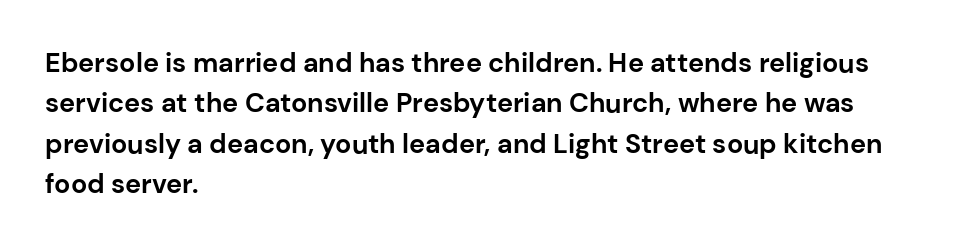
The image shows 27 px bold type, upright; set left-aligned, normal line spacing (1.5x), normal letter spacing, not underlined.
